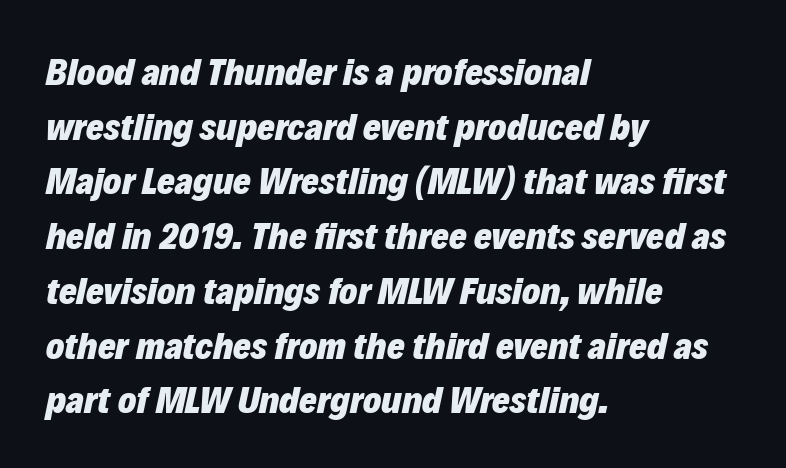
The image shows 38 px heavy type, italic (leaning right); set left-aligned, normal line spacing (1.44x), normal letter spacing, not underlined; low stroke contrast and a medium x-height.
